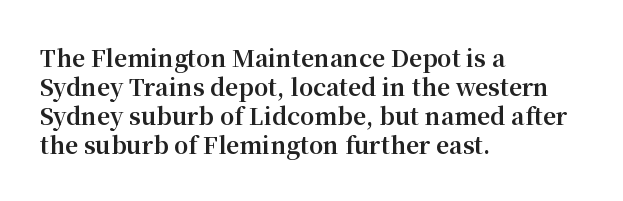
The image shows 23 px bold type, upright; set left-aligned, normal line spacing (1.26x), normal letter spacing, not underlined.
